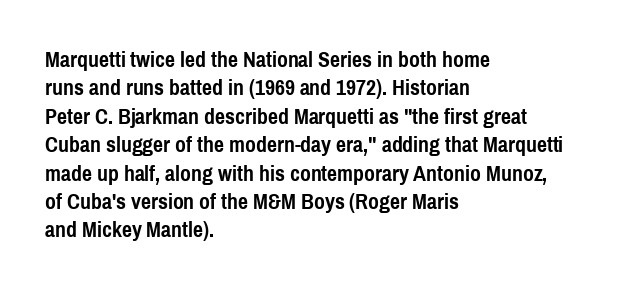
{"italic": "no", "bold": "yes", "underline": "no", "align": "left", "line_spacing": "normal", "line_spacing_ratio": 1.29, "letter_spacing": "normal", "letter_spacing_em": 0.0, "glyph_px": 22}
